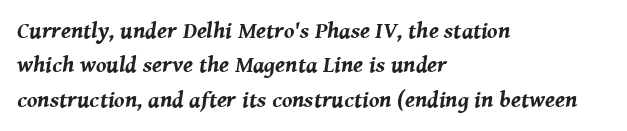
Clear beneath every line of the passage. The designer left line spacing at the default. Tracking here is standard; glyphs follow each other at the usual distance. On the weight axis this lands at bold, roughly 700. Caption: multi-line text, flush left, ragged right.
